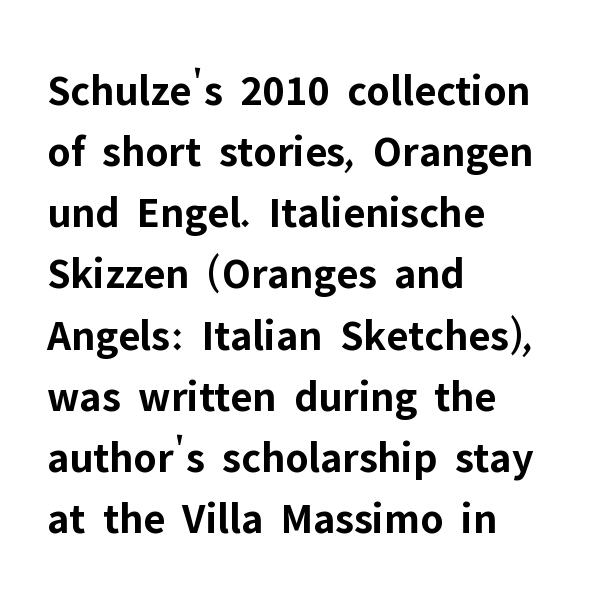
Q: Is the text bold? A: Yes.
Q: Is the text italic (slanted)? A: No, it is upright.
Q: Is the typeface a serif or a sans-serif typeface? A: Sans-serif.
Q: Is the text underlined? A: No.
Q: How is the paragraph aligned? A: Left-aligned.
Q: Is the spacing between letters normal or unusually wide? A: Normal.
Q: Is the spacing between lines tight, normal or loose? A: Normal.
Q: Width (condensed, normal, or wide)? A: Normal.
Q: Stroke contrast? A: Low.
Q: x-height? A: Medium.
Q: Monospaced? A: No.
